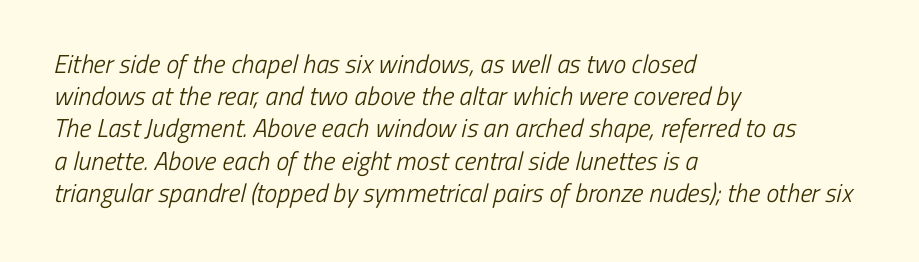
The ragged edge is on the right, which tells us the setting is flush left. Nobody touched the tracking dial on this one. The string is rendered with underlining switched off. The weight tops out at a normal text grade.
